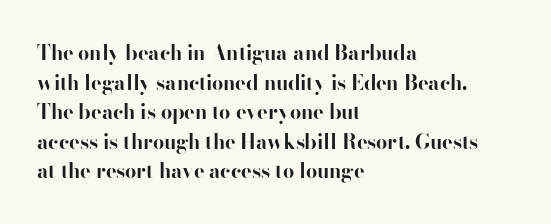
Q: Is the text bold? A: Yes.
Q: Is the text italic (slanted)? A: No, it is upright.
Q: Is the text underlined? A: No.
Q: How is the paragraph aligned? A: Left-aligned.
Q: Is the spacing between letters normal or unusually wide? A: Normal.
Q: Is the spacing between lines tight, normal or loose? A: Normal.
